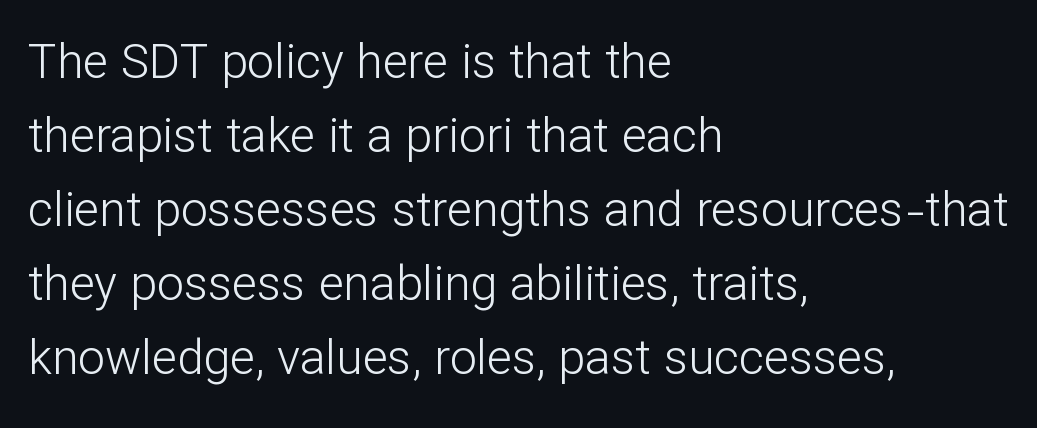
{"serif": "no", "italic": "no", "bold": "no", "weight": "light", "width": "normal", "stroke_contrast": "low", "x_height": "medium", "monospaced": "no", "underline": "no", "align": "left", "line_spacing": "normal", "line_spacing_ratio": 1.54, "letter_spacing": "normal", "letter_spacing_em": 0.0, "glyph_px": 48}
